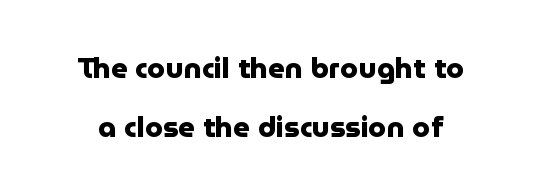
The image shows 29 px heavy sans-serif type, upright; set loose line spacing (2.02x), normal letter spacing, not underlined; low stroke contrast and a medium x-height.
